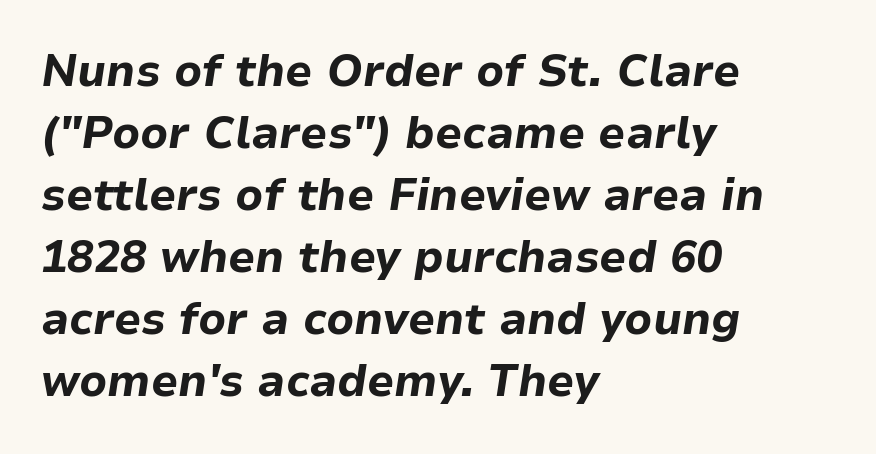
{"italic": "yes", "lean": "right", "slant_degrees": 9, "bold": "yes", "weight": "bold", "width": "normal", "stroke_contrast": "low", "x_height": "medium", "monospaced": "no", "underline": "no", "align": "left", "line_spacing": "normal", "line_spacing_ratio": 1.41, "letter_spacing": "normal", "letter_spacing_em": 0.0, "glyph_px": 44}
